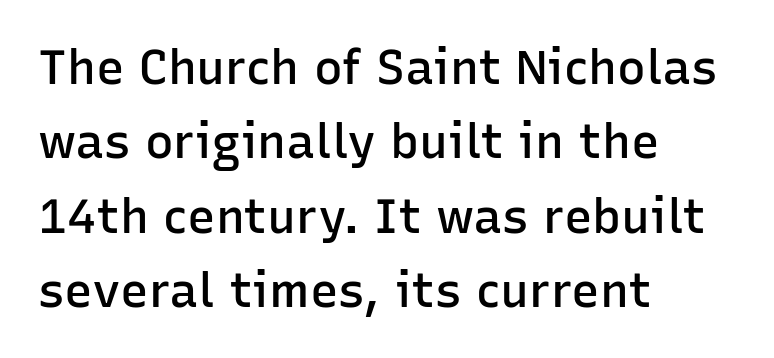
{"serif": "no", "italic": "no", "bold": "semi", "weight": "semibold", "width": "normal", "stroke_contrast": "low", "x_height": "medium", "monospaced": "no", "underline": "no", "align": "left", "line_spacing": "normal", "line_spacing_ratio": 1.55, "letter_spacing": "normal", "letter_spacing_em": 0.0, "glyph_px": 48}
